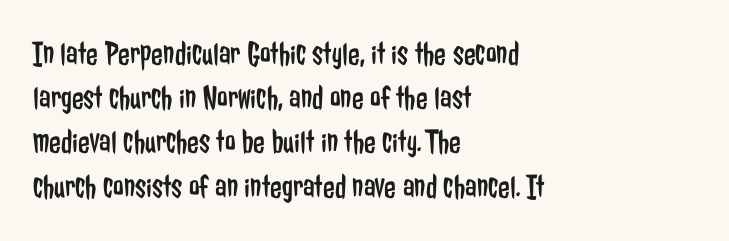
{"serif": "no", "italic": "no", "bold": "no", "weight": "regular", "width": "condensed", "stroke_contrast": "low", "x_height": "medium", "monospaced": "no", "underline": "no", "align": "left", "line_spacing": "normal", "line_spacing_ratio": 1.3, "letter_spacing": "normal", "letter_spacing_em": 0.0, "glyph_px": 34}
